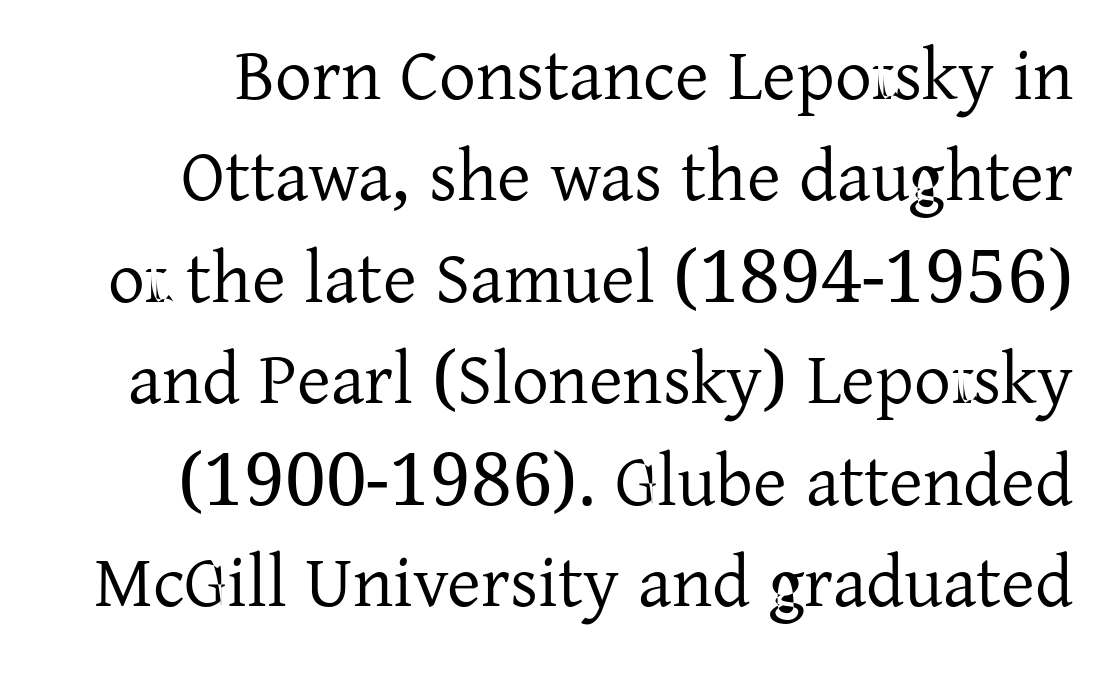
The image shows 73 px regular-weight serif type, upright; set right-aligned, normal line spacing (1.39x), normal letter spacing, not underlined; low stroke contrast and a medium x-height.
